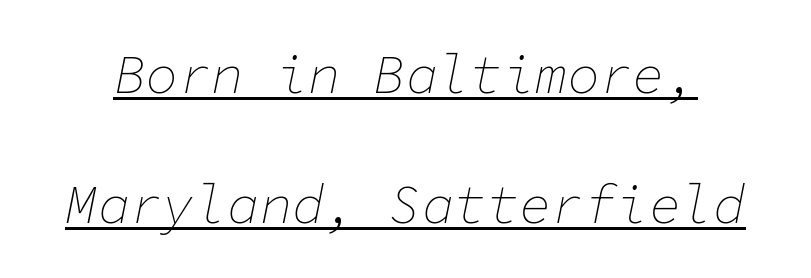
{"italic": "yes", "lean": "right", "slant_degrees": 11, "bold": "no", "weight": "thin", "width": "normal", "stroke_contrast": "low", "x_height": "medium", "monospaced": "yes", "underline": "yes", "line_spacing": "loose", "line_spacing_ratio": 2.41, "letter_spacing": "normal", "letter_spacing_em": 0.0, "glyph_px": 54}
